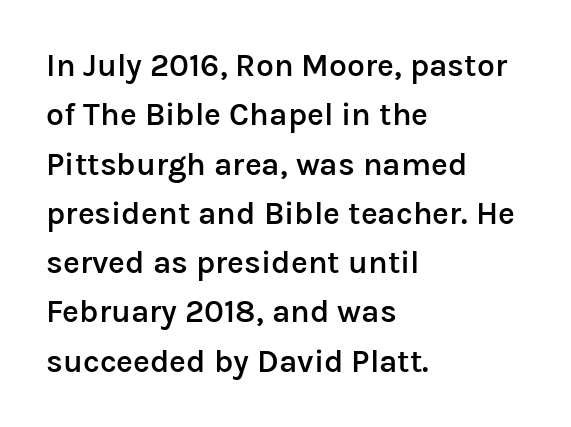
These lines keep a tight, regular rhythm from letter to letter. Do the characters align in a grid? No, the font is proportional. In CSS terms this would be text-align: left. This is the regular roman posture of the typeface. Bare-footed words on every line.
